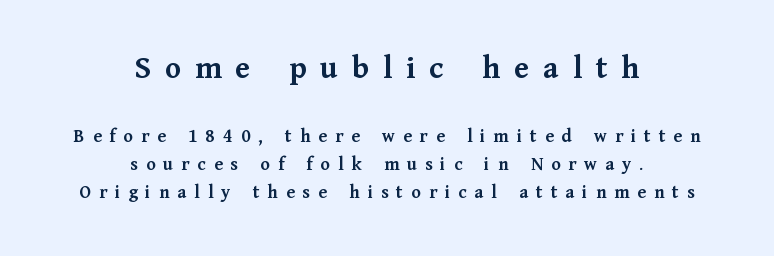
Q: Is the text bold? A: Yes.
Q: Is the text italic (slanted)? A: No, it is upright.
Q: Is the typeface a serif or a sans-serif typeface? A: Serif.
Q: Is the text underlined? A: No.
Q: How is the paragraph aligned? A: Centered.
Q: Is the spacing between letters normal or unusually wide? A: Unusually wide.
Q: Is the spacing between lines tight, normal or loose? A: Normal.
Q: Which block of text is set in a larger size, the first (top) or the second (bottom)? A: The first (top) one.
Q: Width (condensed, normal, or wide)? A: Normal.
Q: Stroke contrast? A: Medium.
Q: x-height? A: Medium.
Q: Monospaced? A: No.
